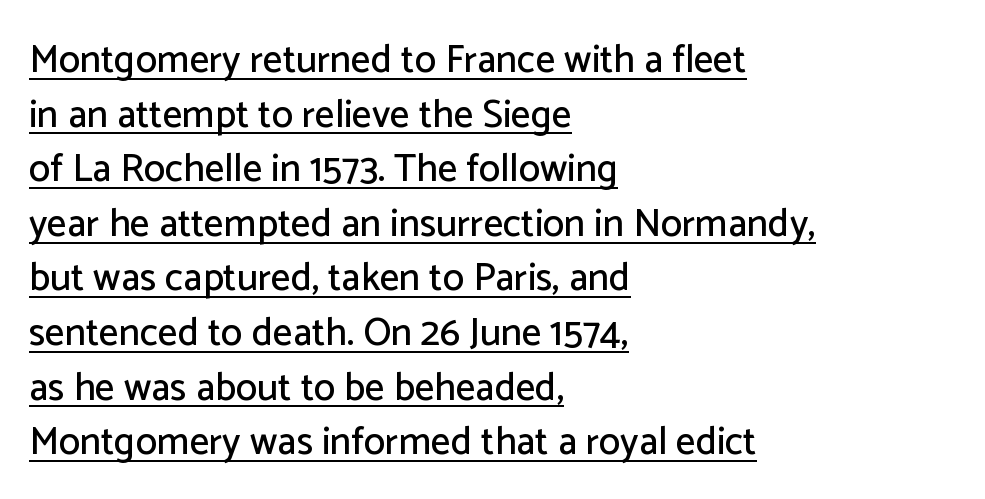
Proportional: the letters do not fall into vertical columns. The typography opts for an upright posture over an oblique one. Beneath each row of characters lies a ruled line. All the whitespace from short lines collects on the right. Honestly, the letter spacing is just normal — you wouldn't notice it.
